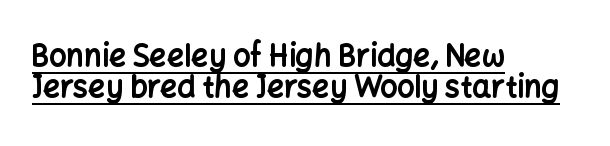
Q: Is the text bold? A: Yes.
Q: Is the text italic (slanted)? A: No, it is upright.
Q: Is the typeface a serif or a sans-serif typeface? A: Sans-serif.
Q: Is the text underlined? A: Yes.
Q: How is the paragraph aligned? A: Left-aligned.
Q: Is the spacing between letters normal or unusually wide? A: Normal.
Q: Is the spacing between lines tight, normal or loose? A: Tight.
Q: Width (condensed, normal, or wide)? A: Normal.
Q: Stroke contrast? A: Low.
Q: x-height? A: Medium.
Q: Monospaced? A: No.
